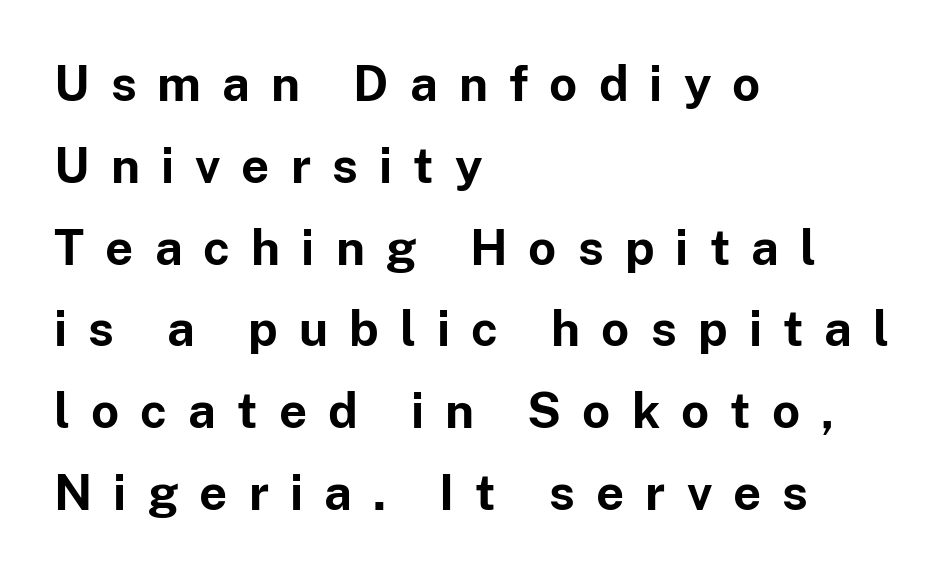
Q: Is the text bold? A: Yes.
Q: Is the text italic (slanted)? A: No, it is upright.
Q: Is the typeface a serif or a sans-serif typeface? A: Sans-serif.
Q: Is the text underlined? A: No.
Q: How is the paragraph aligned? A: Left-aligned.
Q: Is the spacing between letters normal or unusually wide? A: Unusually wide.
Q: Is the spacing between lines tight, normal or loose? A: Normal.
Q: Width (condensed, normal, or wide)? A: Normal.
Q: Stroke contrast? A: Low.
Q: x-height? A: Medium.
Q: Monospaced? A: No.
